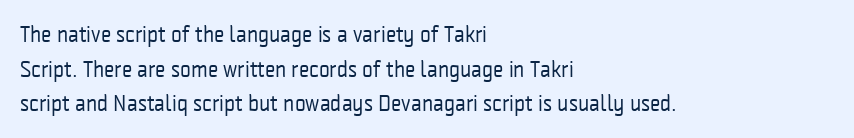
Vertical strokes here are truly vertical. Is the block centered? No — it sits flush against the left margin. Standard letterfit; no display-style spreading of the glyphs. This is not heavy type; no bold has been used.
